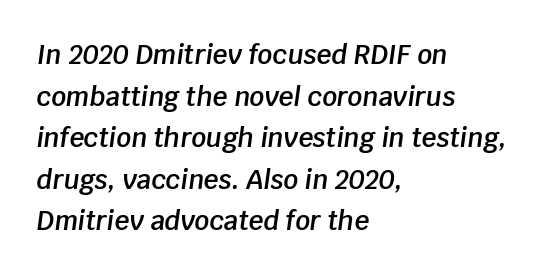
{"italic": "yes", "lean": "right", "slant_degrees": 8, "bold": "semi", "underline": "no", "align": "left", "line_spacing": "normal", "line_spacing_ratio": 1.6, "letter_spacing": "normal", "letter_spacing_em": 0.0, "glyph_px": 26}
